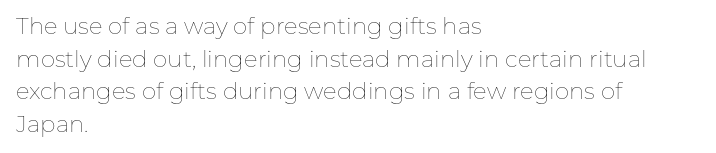
{"italic": "no", "bold": "no", "underline": "no", "align": "left", "line_spacing": "normal", "line_spacing_ratio": 1.42, "letter_spacing": "normal", "letter_spacing_em": 0.0, "glyph_px": 23}
